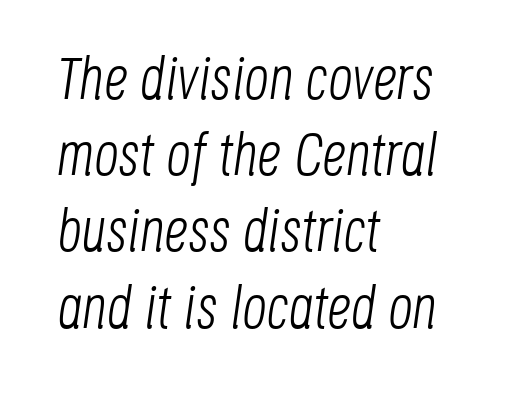
{"italic": "yes", "lean": "right", "slant_degrees": 8, "bold": "no", "weight": "light", "width": "condensed", "stroke_contrast": "low", "x_height": "large", "monospaced": "no", "underline": "no", "align": "left", "line_spacing": "normal", "line_spacing_ratio": 1.27, "letter_spacing": "normal", "letter_spacing_em": 0.0, "glyph_px": 60}
